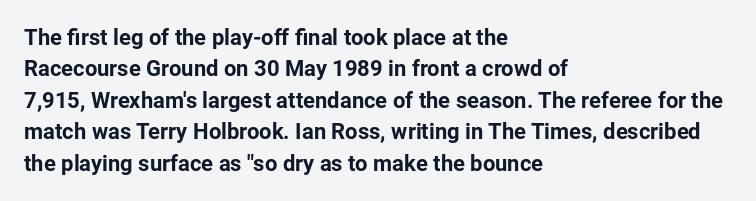
The image shows 22 px bold type, upright; set left-aligned, normal line spacing (1.43x), normal letter spacing, not underlined.
